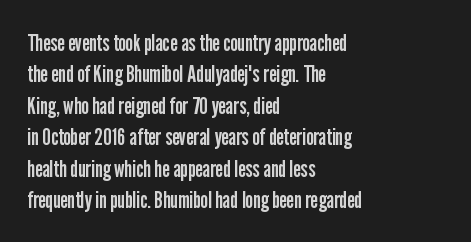
{"italic": "no", "bold": "no", "underline": "no", "align": "left", "line_spacing": "normal", "line_spacing_ratio": 1.31, "letter_spacing": "normal", "letter_spacing_em": 0.0, "glyph_px": 24}
